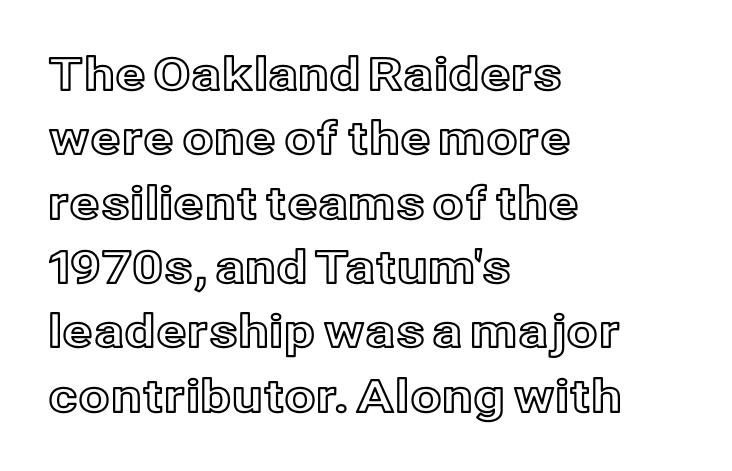
{"italic": "no", "width": "normal", "x_height": "medium", "monospaced": "no", "underline": "no", "align": "left", "line_spacing": "normal", "line_spacing_ratio": 1.43, "letter_spacing": "normal", "letter_spacing_em": 0.0, "glyph_px": 45}
